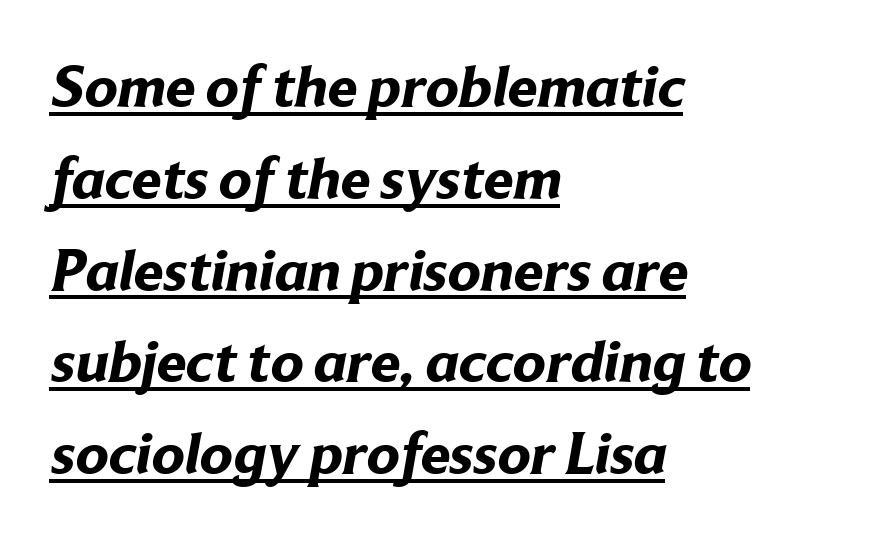
{"serif": "no", "bold": "yes", "weight": "bold", "width": "normal", "stroke_contrast": "low", "x_height": "medium", "monospaced": "no", "underline": "yes", "align": "left", "line_spacing": "normal", "line_spacing_ratio": 1.53, "letter_spacing": "normal", "letter_spacing_em": 0.0, "glyph_px": 60}
